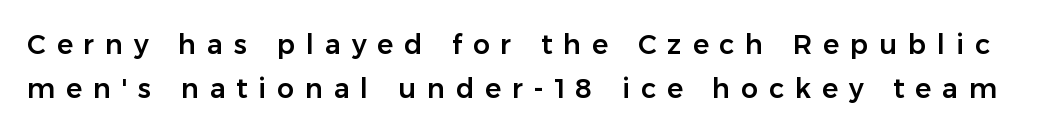
{"italic": "no", "underline": "no", "line_spacing": "normal", "line_spacing_ratio": 1.62, "letter_spacing": "wide", "letter_spacing_em": 0.4, "glyph_px": 27}
